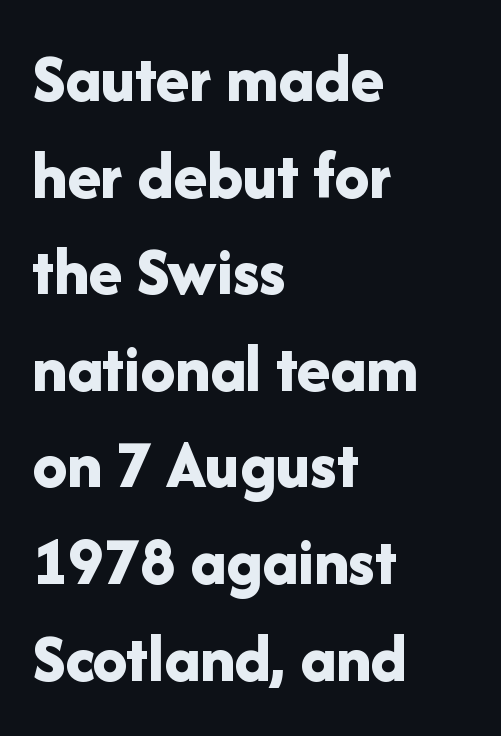
Students, this is bold: see how much ink each stroke carries. Each letter's strokes conclude bluntly, with no projecting serifs. The block of text has a typical density, with ordinary space between rows. Does the lettering tilt? It doesn't — this is upright. The zone under the glyphs is completely vacant.
